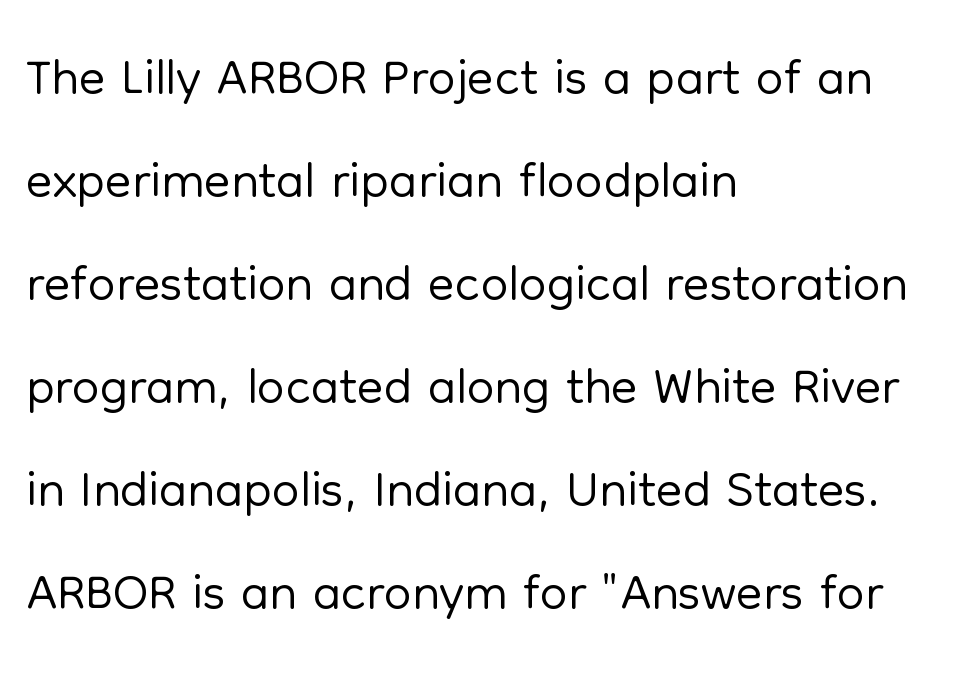
Q: Is the text bold? A: No.
Q: Is the text italic (slanted)? A: No, it is upright.
Q: Is the typeface a serif or a sans-serif typeface? A: Sans-serif.
Q: Is the text underlined? A: No.
Q: How is the paragraph aligned? A: Left-aligned.
Q: Is the spacing between letters normal or unusually wide? A: Normal.
Q: Is the spacing between lines tight, normal or loose? A: Normal.
Q: Width (condensed, normal, or wide)? A: Normal.
Q: Stroke contrast? A: Low.
Q: x-height? A: Medium.
Q: Monospaced? A: No.
